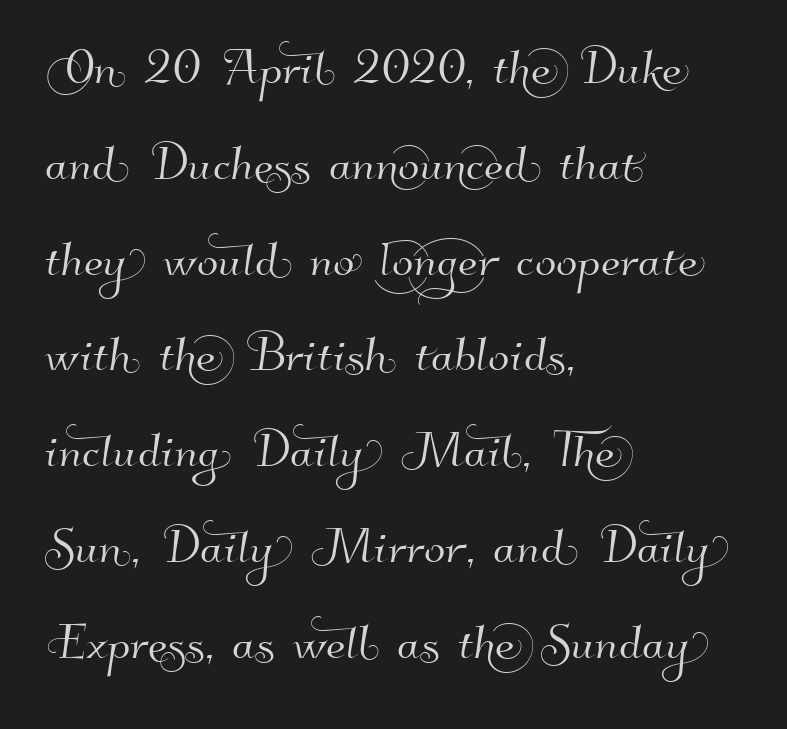
What kind of face is this? One without serifs — a sans. Check under the words: just untouched page. Compared with typical body copy, the letter spacing here is the same. The lines are quadded left. A typesetter would call this leading conventional body-copy spacing. A typesetter would call this proportional, since set widths differ per character.
